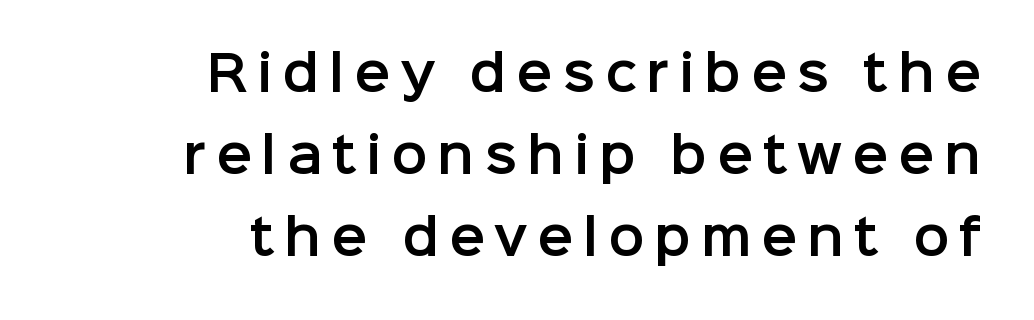
{"serif": "no", "italic": "no", "width": "normal", "stroke_contrast": "low", "x_height": "medium", "monospaced": "no", "underline": "no", "align": "right", "line_spacing_ratio": 1.71, "letter_spacing": "wide", "letter_spacing_em": 0.2, "glyph_px": 48}
